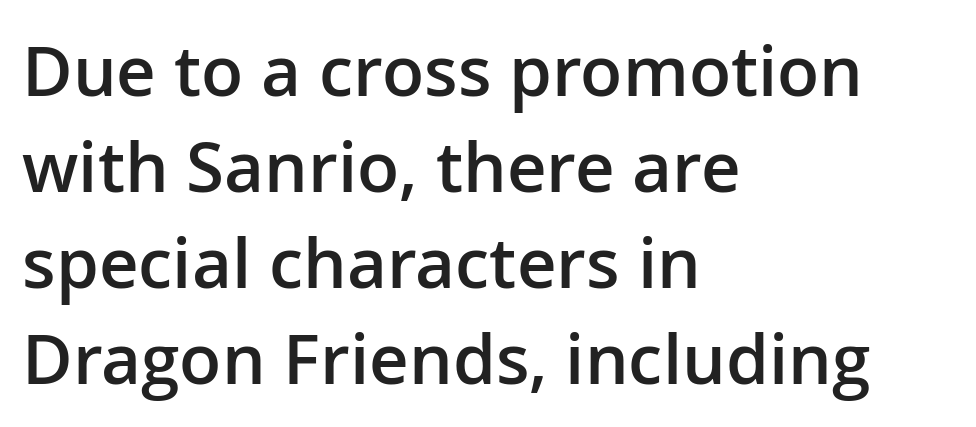
The image shows 69 px semibold sans-serif type, upright; set left-aligned, normal line spacing (1.39x), normal letter spacing, not underlined; low stroke contrast and a medium x-height.
